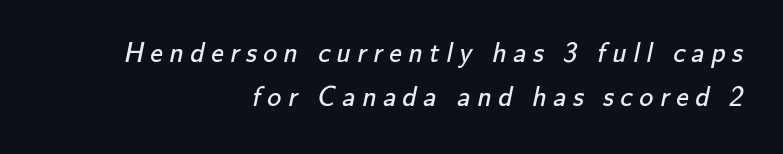
Q: Is the text bold? A: No.
Q: Is the typeface a serif or a sans-serif typeface? A: Sans-serif.
Q: Is the text underlined? A: No.
Q: How is the paragraph aligned? A: Right-aligned.
Q: Is the spacing between letters normal or unusually wide? A: Unusually wide.
Q: Is the spacing between lines tight, normal or loose? A: Normal.
Q: Width (condensed, normal, or wide)? A: Normal.
Q: Stroke contrast? A: Low.
Q: x-height? A: Small.
Q: Monospaced? A: No.
